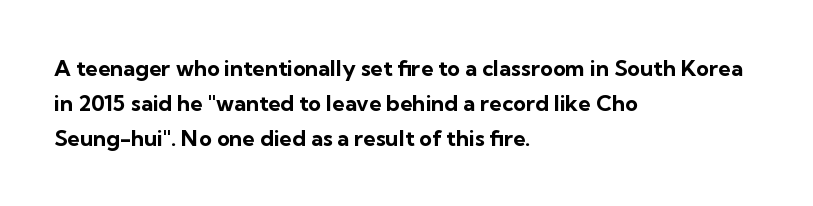
One-word summary of the alignment: left. Characters remain perfectly vertical along every line. Words float on clear page, feet unadorned. Look at the tracking — it's just the regular setting, nothing added.
